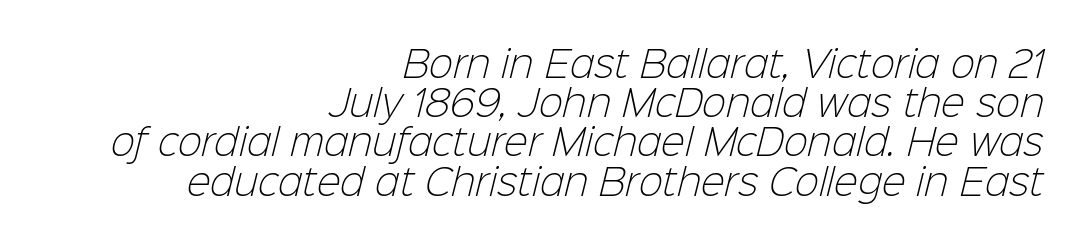
The image shows 36 px light sans-serif type; set right-aligned, tight line spacing (1.09x), normal letter spacing, not underlined; low stroke contrast and a medium x-height.
